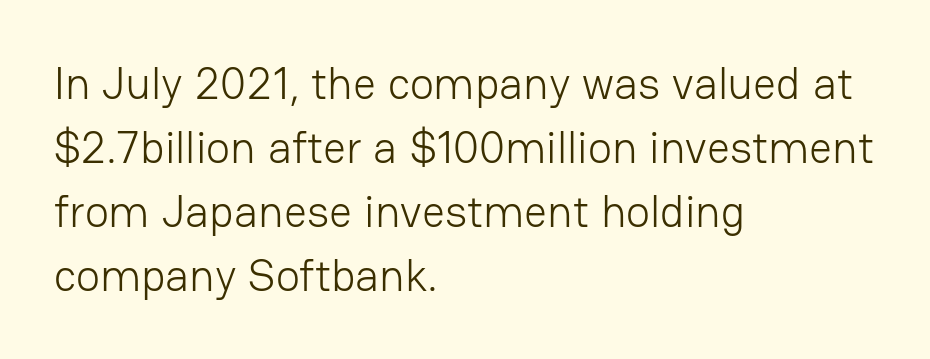
The image shows 45 px light sans-serif type, upright; set left-aligned, normal line spacing (1.42x), normal letter spacing, not underlined; low stroke contrast and a medium x-height.
